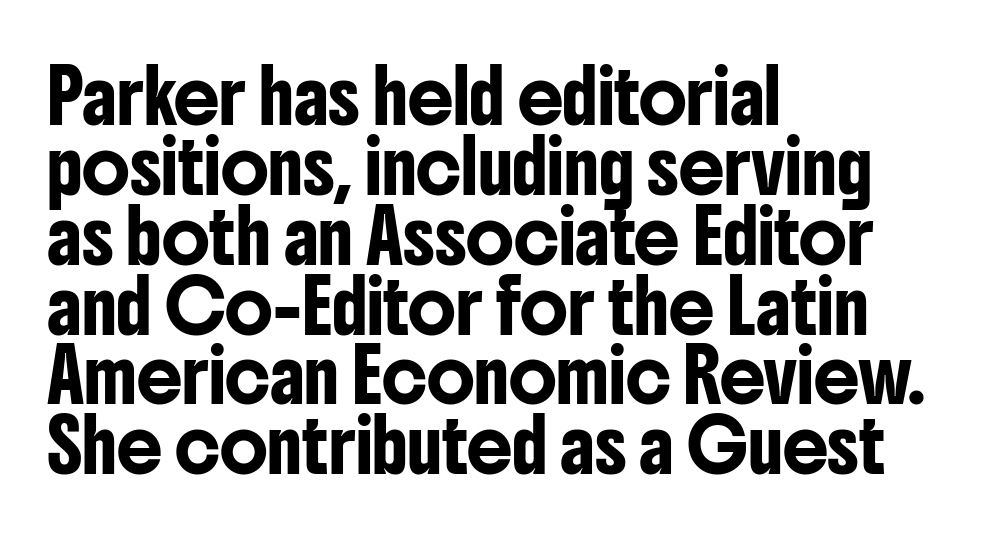
The image shows 51 px condensed sans-serif type, upright; set left-aligned, normal line spacing (1.37x), normal letter spacing, not underlined; low stroke contrast and a medium x-height.
